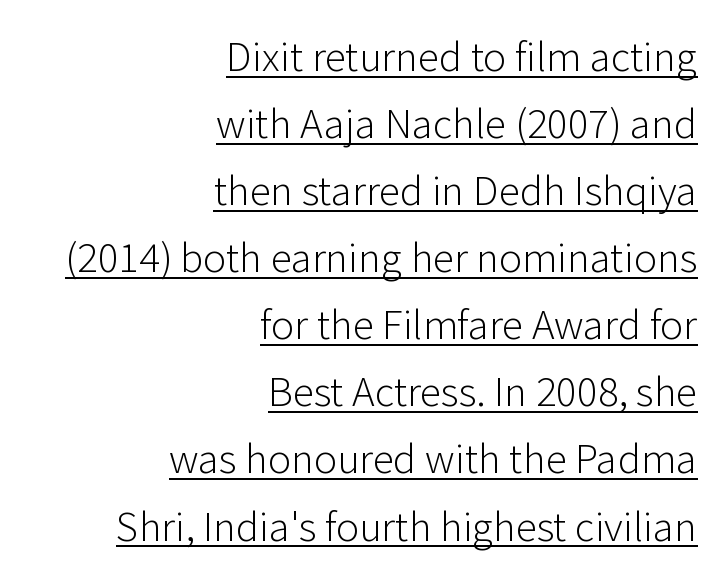
Is there an underline? Yes — a line sits under the letters. The text was rendered using a sans face with plain stroke endings. If you measured baseline to baseline, you'd find a middling distance. The line texture is even and compact thanks to regular tracking. Weight: in the light-to-regular range. Does the lettering tilt? It doesn't — this is upright.
